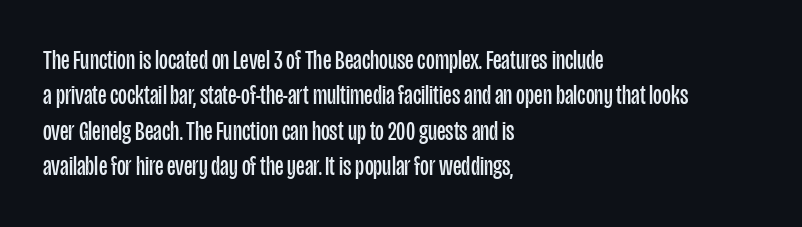
The image shows 27 px text type, upright; set left-aligned, normal line spacing (1.31x), normal letter spacing, not underlined.
